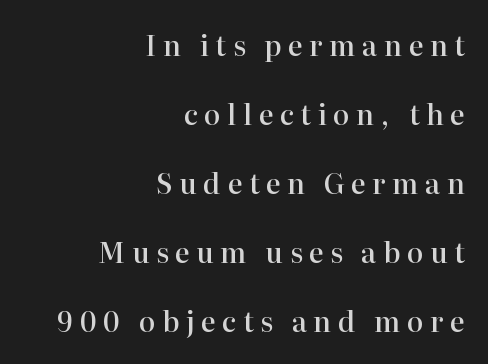
The image shows 28 px semibold serif type, upright; set right-aligned, loose line spacing (2.46x), unusually wide letter spacing (+0.23 em), not underlined; high stroke contrast and a medium x-height.
